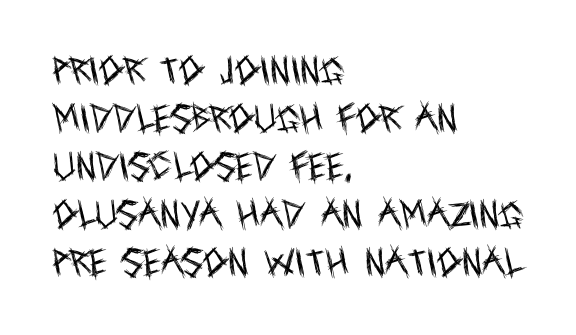
{"serif": "no", "italic": "no", "bold": "no", "weight": "regular", "width": "condensed", "x_height": "large", "monospaced": "no", "underline": "no", "align": "left", "line_spacing": "normal", "line_spacing_ratio": 1.55, "letter_spacing": "normal", "letter_spacing_em": 0.0, "glyph_px": 31}
